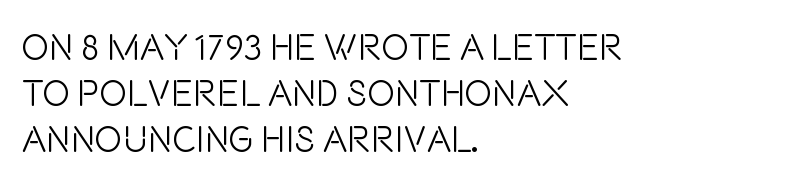
{"serif": "no", "italic": "no", "bold": "no", "weight": "light", "width": "condensed", "stroke_contrast": "low", "x_height": "large", "monospaced": "no", "underline": "no", "align": "left", "line_spacing": "normal", "line_spacing_ratio": 1.25, "letter_spacing": "normal", "letter_spacing_em": 0.0, "glyph_px": 37}
